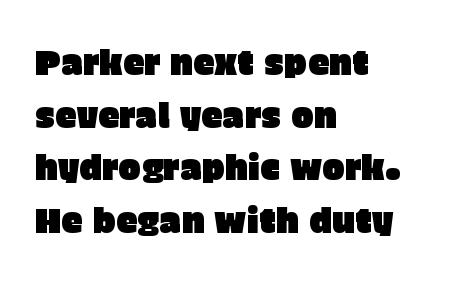
{"serif": "no", "italic": "no", "width": "normal", "stroke_contrast": "low", "x_height": "large", "monospaced": "no", "underline": "no", "align": "left", "line_spacing": "normal", "line_spacing_ratio": 1.55, "letter_spacing": "normal", "letter_spacing_em": 0.0, "glyph_px": 34}
